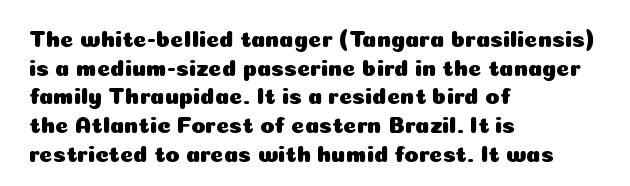
Quick note: not italic, upright. The letters sit at their default tracking, neither squeezed nor spread. The space between consecutive lines is moderate. This sample is left-justified, so line endings fall wherever the words run out. The string is rendered with underlining switched off.
